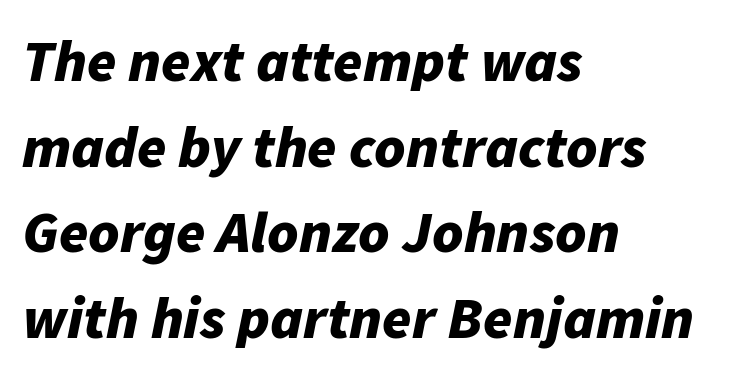
{"italic": "yes", "lean": "right", "slant_degrees": 11, "bold": "yes", "weight": "bold", "width": "normal", "stroke_contrast": "low", "x_height": "medium", "monospaced": "no", "underline": "no", "align": "left", "line_spacing": "normal", "line_spacing_ratio": 1.45, "letter_spacing": "normal", "letter_spacing_em": 0.0, "glyph_px": 59}
